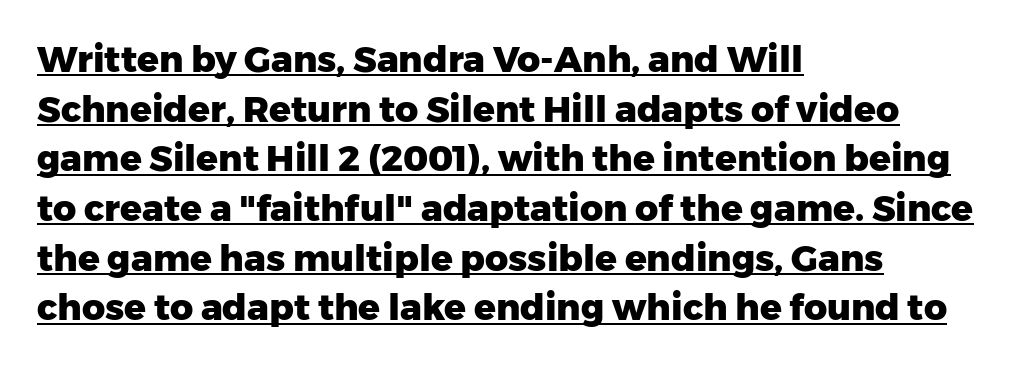
Q: Is the text bold? A: Yes.
Q: Is the text italic (slanted)? A: No, it is upright.
Q: Is the typeface a serif or a sans-serif typeface? A: Sans-serif.
Q: Is the text underlined? A: Yes.
Q: How is the paragraph aligned? A: Left-aligned.
Q: Is the spacing between letters normal or unusually wide? A: Normal.
Q: Is the spacing between lines tight, normal or loose? A: Normal.
Q: Width (condensed, normal, or wide)? A: Normal.
Q: Stroke contrast? A: Low.
Q: x-height? A: Medium.
Q: Monospaced? A: No.
